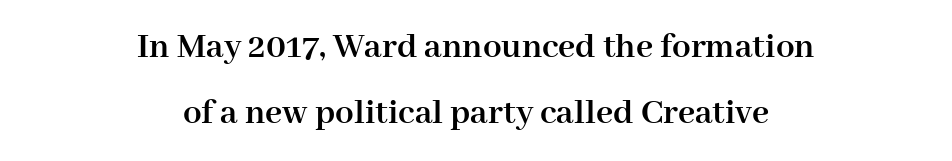
The image shows 37 px semibold serif type, upright; set centered, line spacing 1.78x, normal letter spacing, not underlined; high stroke contrast and a medium x-height.
